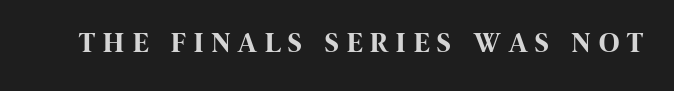
Every stem runs plumb, perpendicular to the baseline. The face used here has the dense, thick strokes of a bold. Each letter keeps its own natural width here, so spacing adapts to shape. Substantial extra tracking has been applied to these lines. You can tell from the bare stems that sans-serif type was used.
